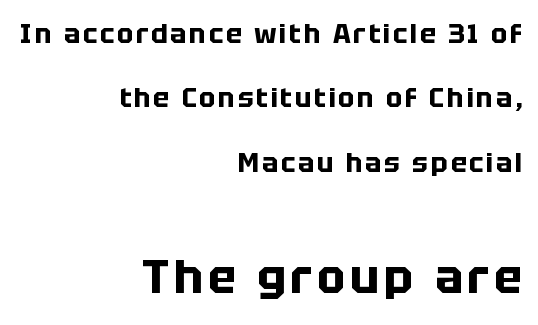
The image shows 47 px bold sans-serif type, upright; set right-aligned, loose line spacing (2.38x), not underlined; the second (bottom) block is 1.74x larger; low stroke contrast and a large x-height.
